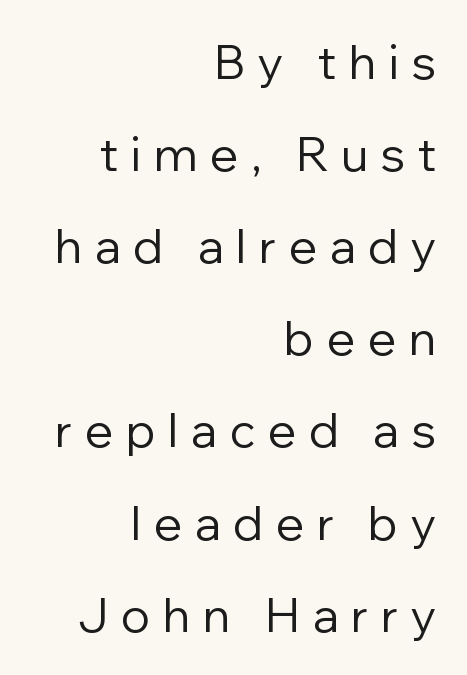
Q: Is the text bold? A: No.
Q: Is the text italic (slanted)? A: No, it is upright.
Q: Is the typeface a serif or a sans-serif typeface? A: Sans-serif.
Q: Is the text underlined? A: No.
Q: How is the paragraph aligned? A: Right-aligned.
Q: Is the spacing between letters normal or unusually wide? A: Unusually wide.
Q: Is the spacing between lines tight, normal or loose? A: Loose.
Q: Width (condensed, normal, or wide)? A: Normal.
Q: Stroke contrast? A: Low.
Q: x-height? A: Medium.
Q: Monospaced? A: No.
